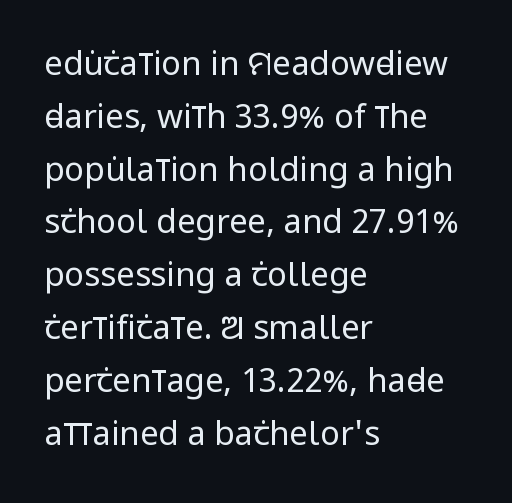
The passage shown is typed in a proportional face where columns would drift. Tracking here is standard; glyphs follow each other at the usual distance. A typesetter would call this leading conventional body-copy spacing. The area under the type is left untouched.
